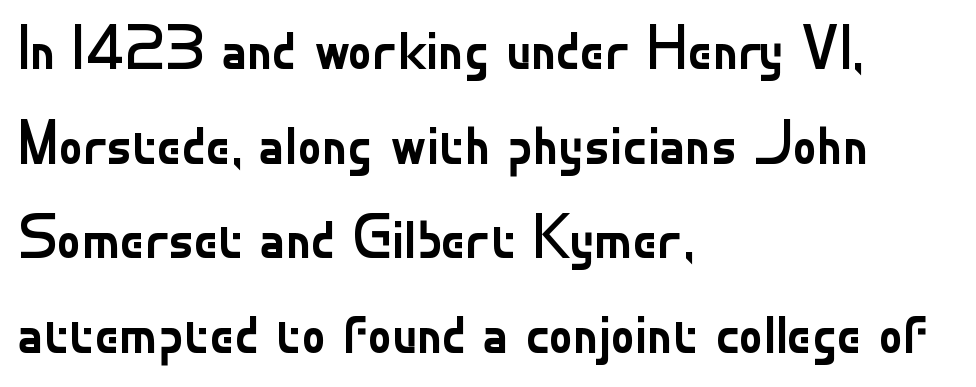
Q: Is the text bold? A: No.
Q: Is the text italic (slanted)? A: No, it is upright.
Q: Is the typeface a serif or a sans-serif typeface? A: Sans-serif.
Q: Is the text underlined? A: No.
Q: How is the paragraph aligned? A: Left-aligned.
Q: Is the spacing between letters normal or unusually wide? A: Normal.
Q: Is the spacing between lines tight, normal or loose? A: Normal.
Q: Width (condensed, normal, or wide)? A: Normal.
Q: Stroke contrast? A: Low.
Q: x-height? A: Small.
Q: Monospaced? A: No.
